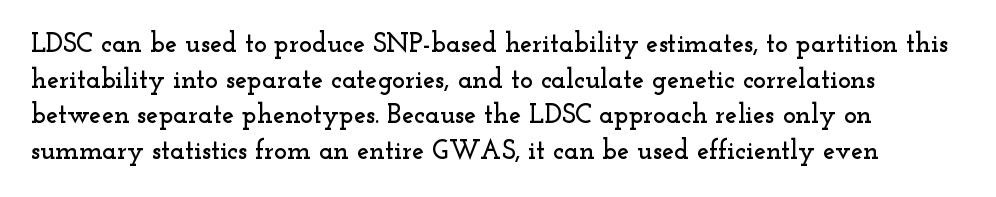
Q: Is the text italic (slanted)? A: No, it is upright.
Q: Is the text underlined? A: No.
Q: Is the spacing between letters normal or unusually wide? A: Normal.
Q: Is the spacing between lines tight, normal or loose? A: Normal.
